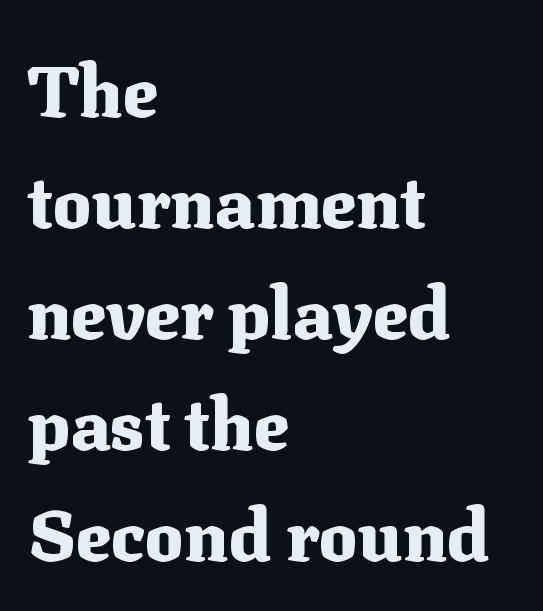
{"serif": "yes", "italic": "no", "bold": "yes", "weight": "heavy", "width": "normal", "stroke_contrast": "medium", "x_height": "medium", "monospaced": "no", "underline": "no", "align": "left", "line_spacing": "normal", "line_spacing_ratio": 1.54, "letter_spacing": "normal", "letter_spacing_em": 0.0, "glyph_px": 72}
